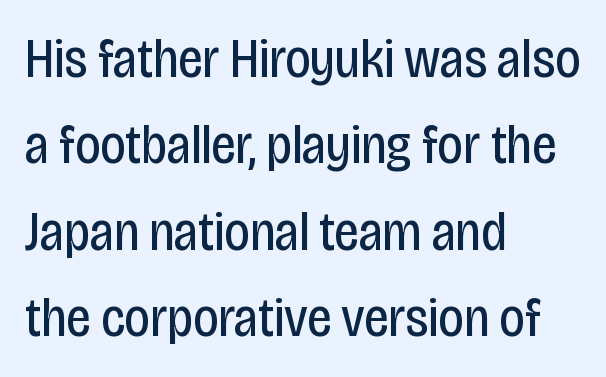
The foot of each line stays bare and open. Each word holds together tightly as a unit, with standard inter-letter gaps. Look at the bottom of the vertical strokes: they stop flat, with no serifs. Varying glyph widths throughout — classic text-font behaviour. Heaviness? Minimal to ordinary, like unemphasized prose.
